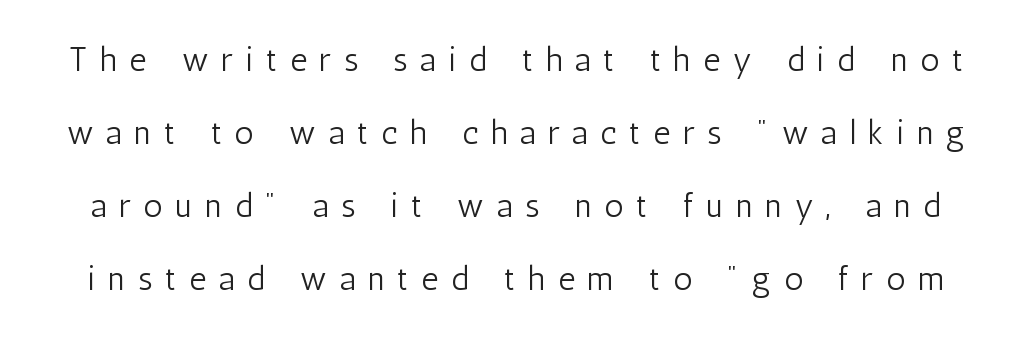
The image shows 33 px light, condensed sans-serif type, upright; set loose line spacing (2.21x), unusually wide letter spacing (+0.39 em), not underlined; low stroke contrast and a medium x-height.
